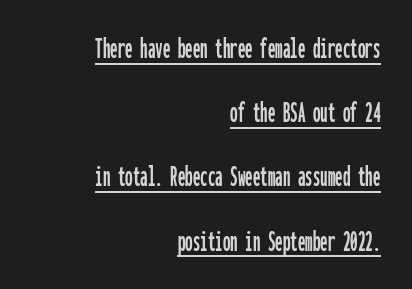
Q: Is the text italic (slanted)? A: No, it is upright.
Q: Is the typeface a serif or a sans-serif typeface? A: Sans-serif.
Q: Is the text underlined? A: Yes.
Q: How is the paragraph aligned? A: Right-aligned.
Q: Is the spacing between letters normal or unusually wide? A: Normal.
Q: Is the spacing between lines tight, normal or loose? A: Loose.
Q: Width (condensed, normal, or wide)? A: Condensed.
Q: Stroke contrast? A: Low.
Q: x-height? A: Medium.
Q: Monospaced? A: Yes.
